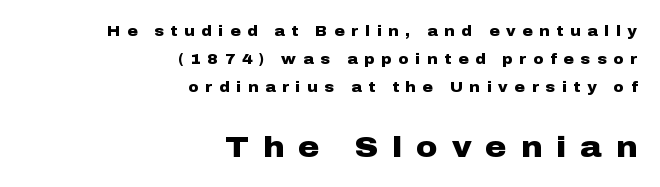
The image shows 29 px heavy, wide sans-serif type, upright; set right-aligned, loose line spacing (2.01x), unusually wide letter spacing (+0.49 em), not underlined; the second (bottom) block is 2.07x larger; low stroke contrast and a medium x-height.
